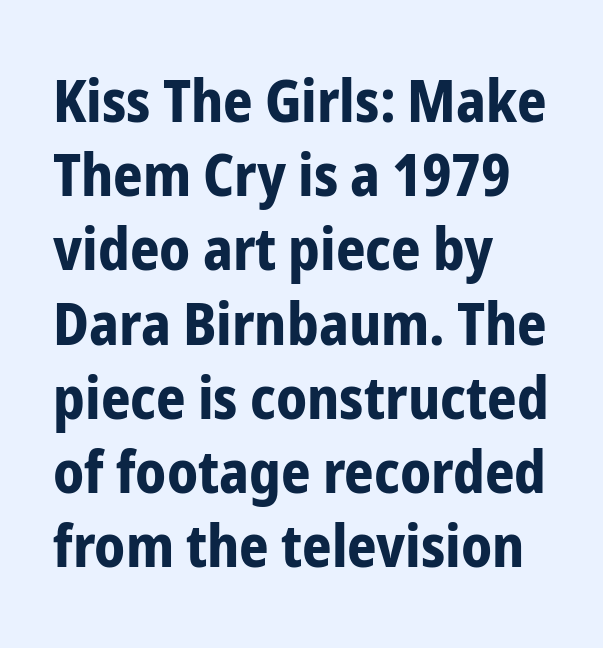
{"serif": "no", "italic": "no", "bold": "yes", "weight": "bold", "width": "condensed", "stroke_contrast": "low", "x_height": "medium", "monospaced": "no", "underline": "no", "align": "left", "line_spacing": "normal", "line_spacing_ratio": 1.28, "letter_spacing": "normal", "letter_spacing_em": 0.0, "glyph_px": 58}
